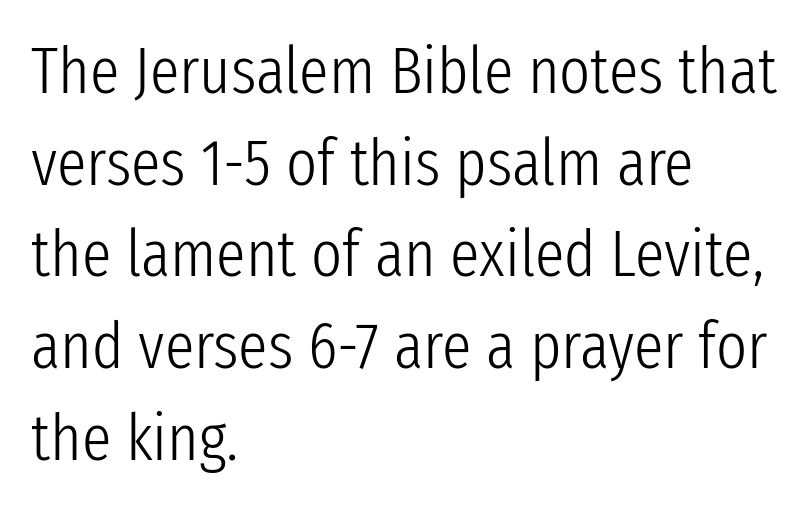
{"serif": "no", "italic": "no", "bold": "no", "weight": "light", "width": "condensed", "stroke_contrast": "low", "x_height": "medium", "monospaced": "no", "underline": "no", "align": "left", "line_spacing": "normal", "line_spacing_ratio": 1.39, "letter_spacing": "normal", "letter_spacing_em": 0.0, "glyph_px": 66}
